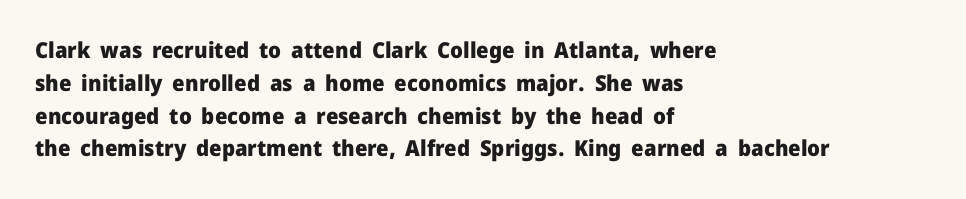
Q: Is the text bold? A: Yes.
Q: Is the text italic (slanted)? A: No, it is upright.
Q: Is the text underlined? A: No.
Q: How is the paragraph aligned? A: Left-aligned.
Q: Is the spacing between letters normal or unusually wide? A: Normal.
Q: Is the spacing between lines tight, normal or loose? A: Normal.
